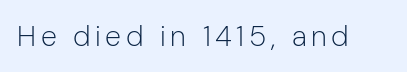
{"serif": "no", "italic": "no", "bold": "no", "weight": "light", "width": "normal", "stroke_contrast": "low", "x_height": "medium", "monospaced": "no", "underline": "no", "glyph_px": 29}
